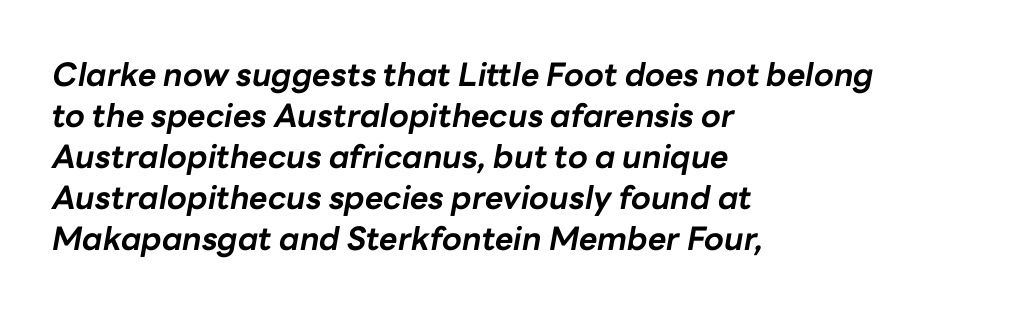
Q: Is the text bold? A: Yes.
Q: Is the text italic (slanted)? A: Yes, it leans right by about 10 degrees.
Q: Is the text underlined? A: No.
Q: How is the paragraph aligned? A: Left-aligned.
Q: Is the spacing between letters normal or unusually wide? A: Normal.
Q: Is the spacing between lines tight, normal or loose? A: Normal.
Q: Width (condensed, normal, or wide)? A: Normal.
Q: Stroke contrast? A: Low.
Q: x-height? A: Medium.
Q: Monospaced? A: No.
